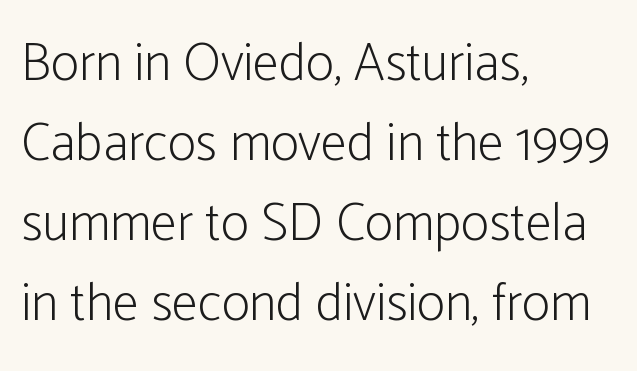
Q: Is the text bold? A: No.
Q: Is the text italic (slanted)? A: No, it is upright.
Q: Is the typeface a serif or a sans-serif typeface? A: Sans-serif.
Q: Is the text underlined? A: No.
Q: How is the paragraph aligned? A: Left-aligned.
Q: Is the spacing between letters normal or unusually wide? A: Normal.
Q: Is the spacing between lines tight, normal or loose? A: Normal.
Q: Width (condensed, normal, or wide)? A: Condensed.
Q: Stroke contrast? A: Low.
Q: x-height? A: Medium.
Q: Monospaced? A: No.
